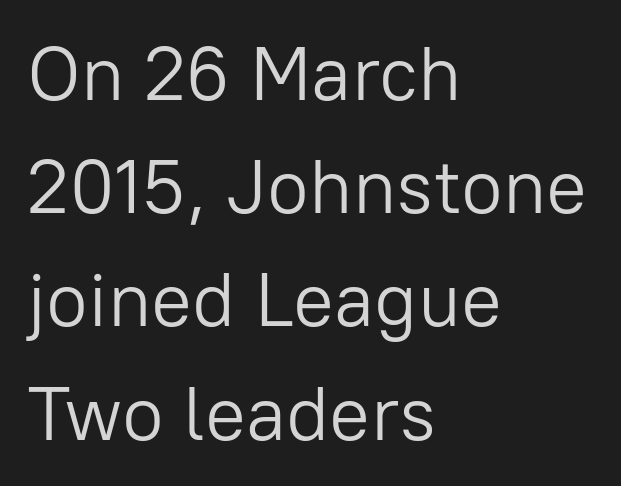
The rendering uses natural spacing where letterforms have individual widths. The setting favours the left margin, as ordinary paragraphs usually do. Quick note: underline off. It's the straight-up-and-down kind of type. Tracking here is standard; glyphs follow each other at the usual distance.
